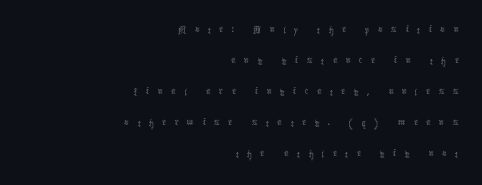
Q: Is the text bold? A: No.
Q: Is the text italic (slanted)? A: No, it is upright.
Q: Is the text underlined? A: No.
Q: How is the paragraph aligned? A: Right-aligned.
Q: Is the spacing between letters normal or unusually wide? A: Unusually wide.
